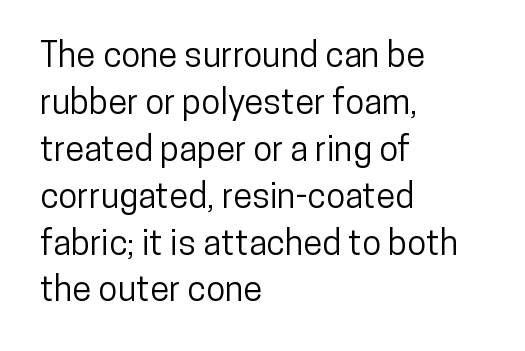
The passage shown is not underscored anywhere. Are there feet on the stems? There aren't — it's a sans. Compared with typical body copy, the letter spacing here is the same. The font's upright variant was chosen for this text.
